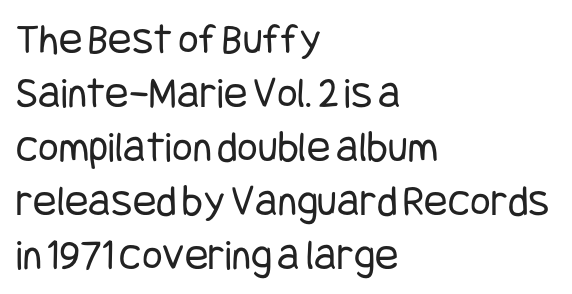
Q: Is the text bold? A: No.
Q: Is the text italic (slanted)? A: No, it is upright.
Q: Is the typeface a serif or a sans-serif typeface? A: Sans-serif.
Q: Is the text underlined? A: No.
Q: How is the paragraph aligned? A: Left-aligned.
Q: Is the spacing between letters normal or unusually wide? A: Normal.
Q: Width (condensed, normal, or wide)? A: Condensed.
Q: Stroke contrast? A: Low.
Q: x-height? A: Large.
